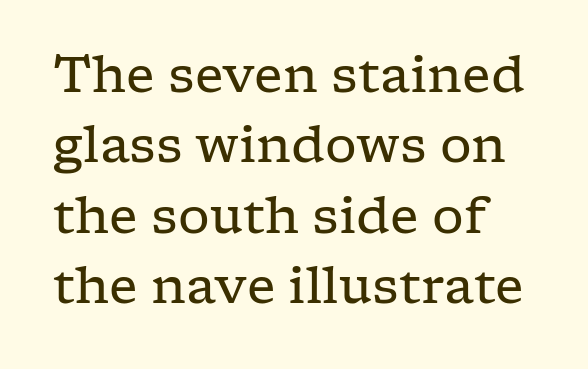
The letters sit at their default tracking, neither squeezed nor spread. All the whitespace from short lines collects on the right. Unlike a clean sans, this face finishes its strokes with serifs. Think of a printed novel: that variable character pitch is what you see here. In terms of leading, this rendering sits right in the middle.
